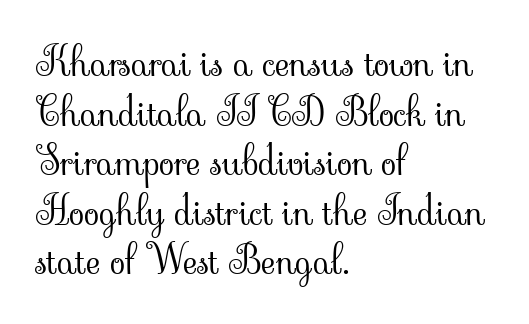
Q: Is the text bold? A: No.
Q: Is the text italic (slanted)? A: No, it is upright.
Q: Is the typeface a serif or a sans-serif typeface? A: Serif.
Q: Is the text underlined? A: No.
Q: How is the paragraph aligned? A: Left-aligned.
Q: Is the spacing between letters normal or unusually wide? A: Normal.
Q: Width (condensed, normal, or wide)? A: Normal.
Q: Stroke contrast? A: Low.
Q: x-height? A: Small.
Q: Monospaced? A: No.
